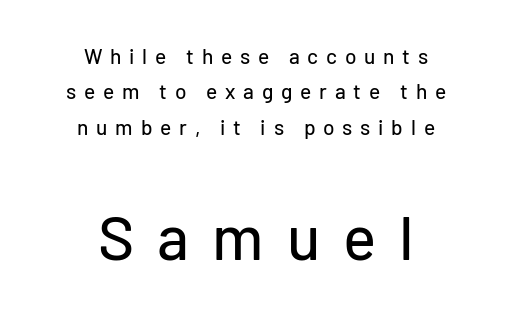
This rendering employs a face without finishing strokes, i.e., a sans-serif. The block of text has a typical density, with ordinary space between rows. Each letter keeps its own natural width here, so spacing adapts to shape. The line texture is sparse and dotted thanks to wide tracking. Honestly, there is no underline to notice here at all. You get the small type first, then a jump to larger type.
